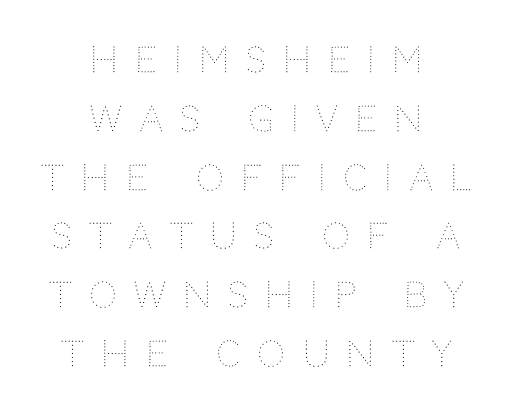
Beneath every word, the page is bare. Upright lettering throughout. Think of a printed novel: that variable character pitch is what you see here. The strokes are not fattened; the text isn't bold. Honestly, the row spacing looks completely unremarkable.
